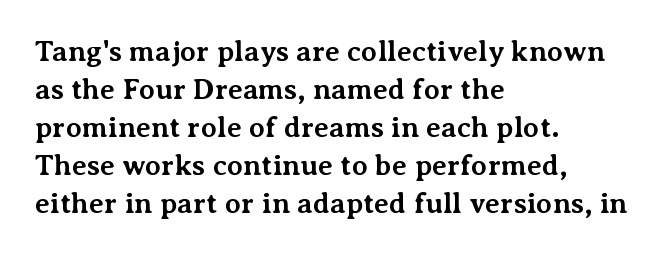
The image shows 29 px bold serif type, upright; set left-aligned, normal line spacing (1.31x), normal letter spacing, not underlined; medium stroke contrast and a medium x-height.
